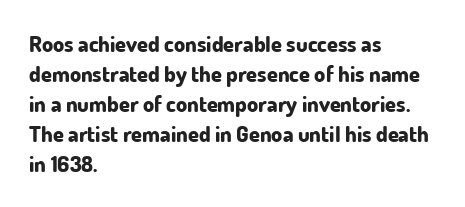
The image shows 22 px bold type, upright; set left-aligned, normal line spacing (1.36x), normal letter spacing, not underlined.
